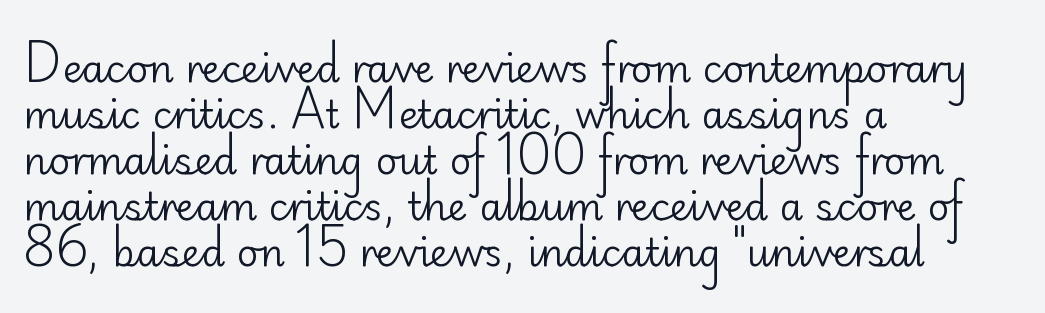
Q: Is the text bold? A: No.
Q: Is the text italic (slanted)? A: No, it is upright.
Q: Is the typeface a serif or a sans-serif typeface? A: Sans-serif.
Q: Is the text underlined? A: No.
Q: How is the paragraph aligned? A: Left-aligned.
Q: Is the spacing between letters normal or unusually wide? A: Normal.
Q: Width (condensed, normal, or wide)? A: Normal.
Q: Stroke contrast? A: Low.
Q: x-height? A: Small.
Q: Monospaced? A: No.
